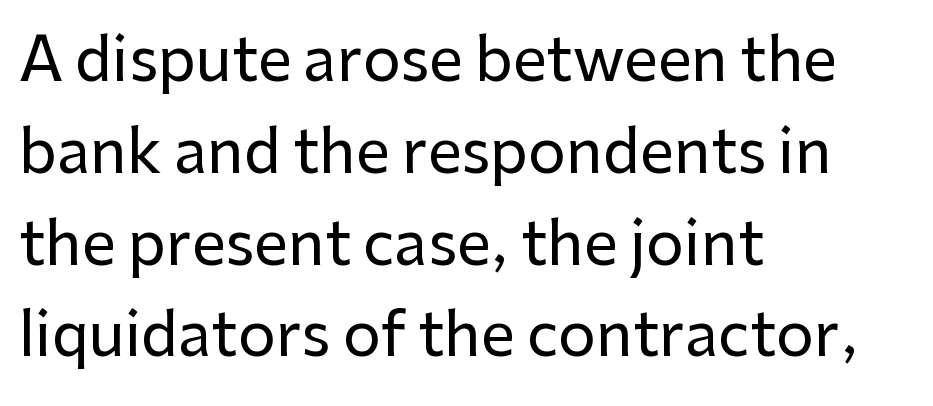
{"serif": "no", "italic": "no", "width": "normal", "stroke_contrast": "low", "x_height": "medium", "monospaced": "no", "underline": "no", "align": "left", "line_spacing": "normal", "line_spacing_ratio": 1.53, "letter_spacing": "normal", "letter_spacing_em": 0.0, "glyph_px": 60}
